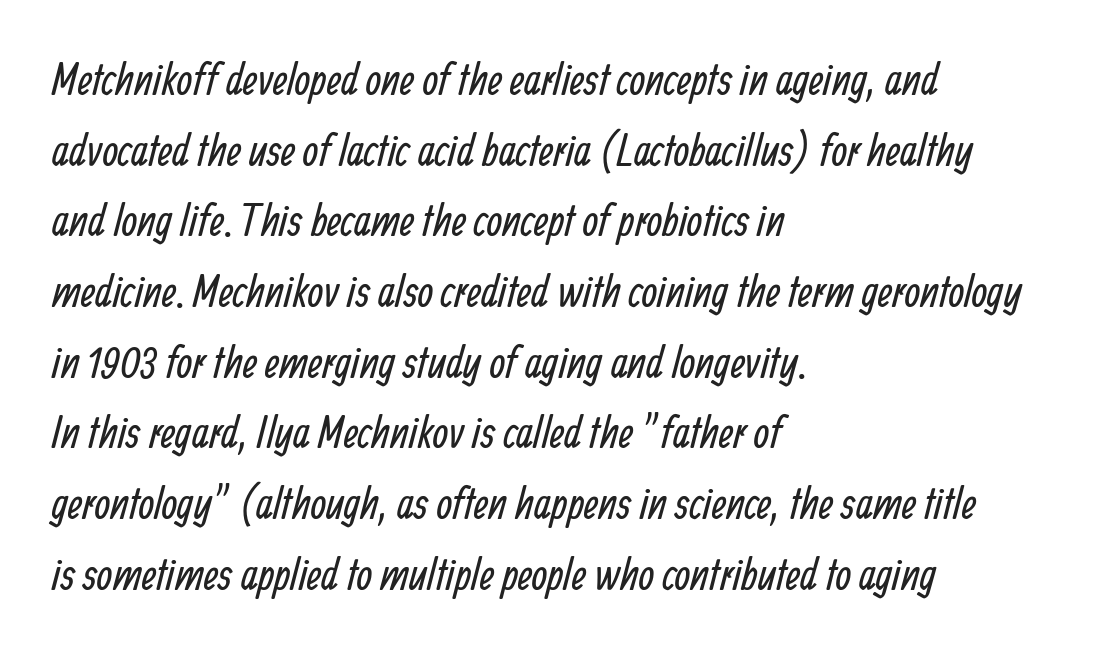
The image shows 45 px regular-weight, condensed sans-serif type; set left-aligned, normal line spacing (1.57x), normal letter spacing, not underlined; low stroke contrast and a medium x-height.
